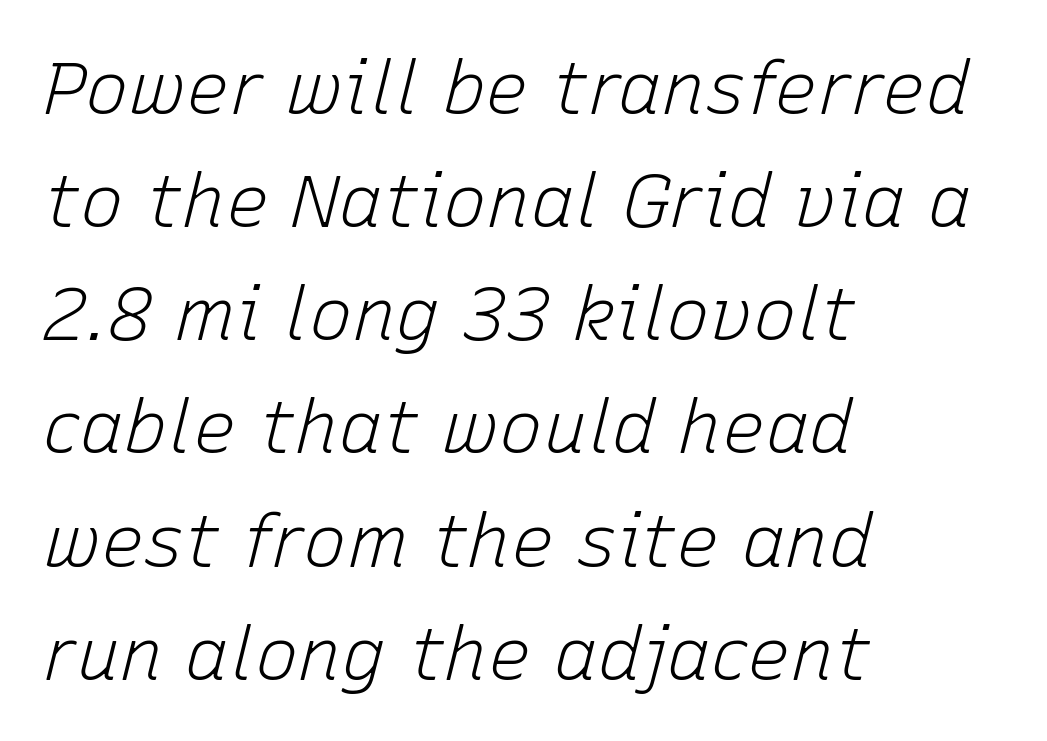
{"italic": "yes", "lean": "right", "slant_degrees": 15, "bold": "no", "weight": "light", "width": "normal", "stroke_contrast": "low", "x_height": "medium", "monospaced": "no", "underline": "no", "align": "left", "line_spacing": "normal", "line_spacing_ratio": 1.55, "letter_spacing": "normal", "letter_spacing_em": 0.0, "glyph_px": 73}
